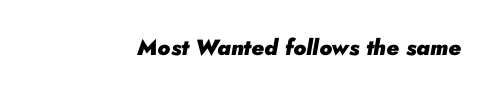
Q: Is the text bold? A: Yes.
Q: Is the text italic (slanted)? A: Yes, it leans right by about 10 degrees.
Q: Is the text underlined? A: No.
Q: Is the spacing between letters normal or unusually wide? A: Normal.
